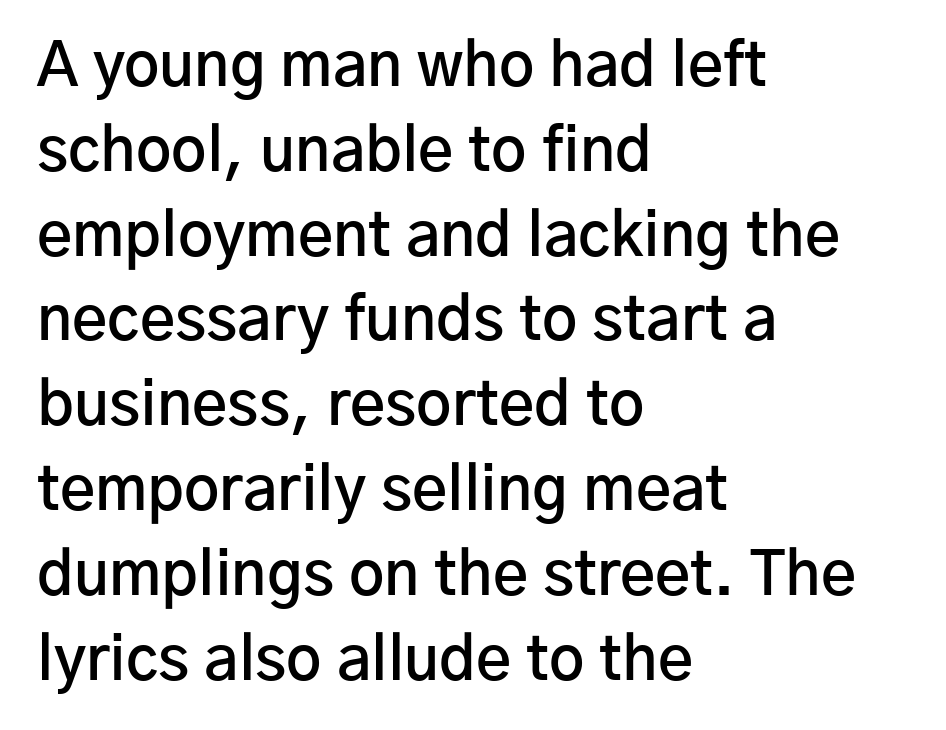
Spacing verdict: proportional, widths tailored to each character. Does the copy run flush right? No — it runs flush left. The glyphs in this specimen are sans serif. Posture: vertical. No extra tracking has been applied to these lines.
